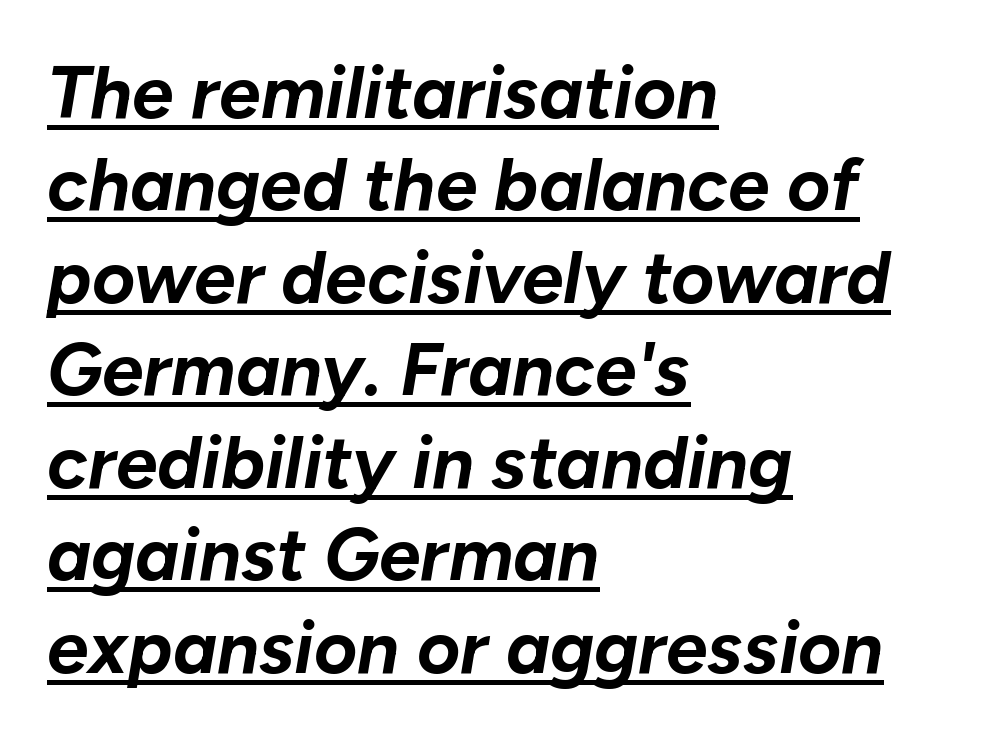
Q: Is the text bold? A: Yes.
Q: Is the text italic (slanted)? A: Yes, it leans right by about 10 degrees.
Q: Is the text underlined? A: Yes.
Q: How is the paragraph aligned? A: Left-aligned.
Q: Is the spacing between letters normal or unusually wide? A: Normal.
Q: Is the spacing between lines tight, normal or loose? A: Normal.
Q: Width (condensed, normal, or wide)? A: Normal.
Q: Stroke contrast? A: Low.
Q: x-height? A: Medium.
Q: Monospaced? A: No.
